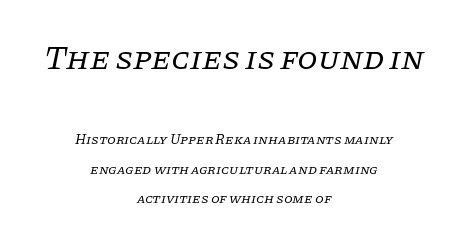
Italic? Definitely — the glyphs are oblique. You could not count columns in this text — the font is proportionally spaced. These lines are centered, leaving both edges ragged. You get the large type first, then a drop to smaller type. I'd call this a serif setting — the letters wear small feet. Nothing heavy about these letters — not bold at all.
